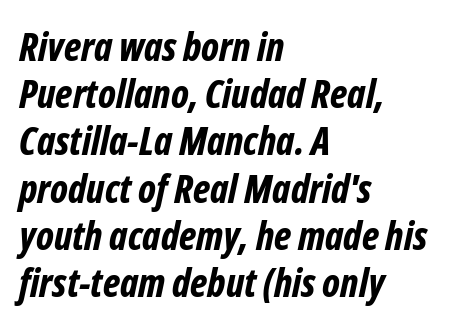
The image shows 39 px bold, condensed type, italic (leaning right); set left-aligned, line spacing 1.21x, normal letter spacing, not underlined; low stroke contrast and a medium x-height.
